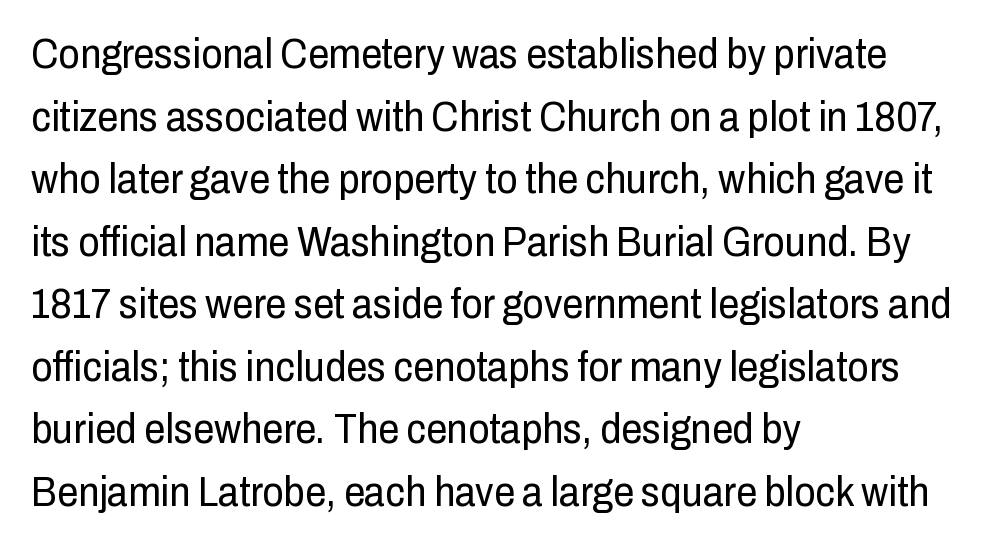
{"serif": "no", "italic": "no", "bold": "no", "weight": "regular", "width": "condensed", "stroke_contrast": "low", "x_height": "medium", "monospaced": "no", "underline": "no", "align": "left", "line_spacing": "normal", "line_spacing_ratio": 1.49, "letter_spacing": "normal", "letter_spacing_em": 0.0, "glyph_px": 42}
